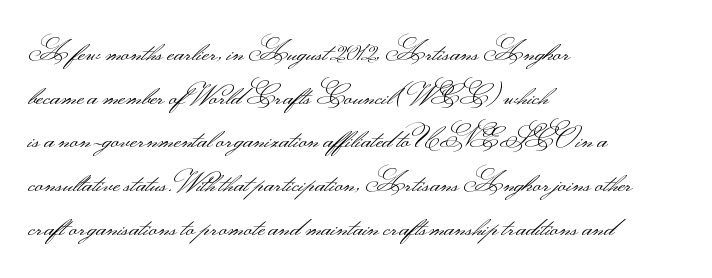
{"serif": "no", "bold": "no", "weight": "light", "width": "wide", "stroke_contrast": "medium", "monospaced": "no", "underline": "no", "align": "left", "line_spacing": "normal", "line_spacing_ratio": 1.56, "letter_spacing": "normal", "letter_spacing_em": 0.0, "glyph_px": 28}
